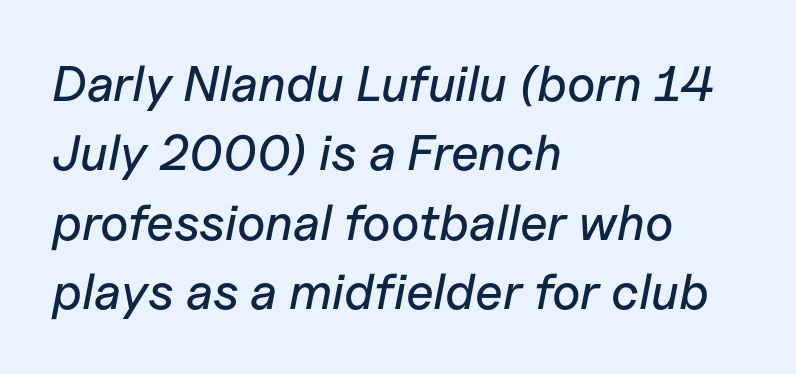
{"italic": "yes", "lean": "right", "slant_degrees": 11, "width": "normal", "stroke_contrast": "low", "x_height": "medium", "monospaced": "no", "underline": "no", "align": "left", "line_spacing": "normal", "line_spacing_ratio": 1.39, "letter_spacing": "normal", "letter_spacing_em": 0.0, "glyph_px": 50}
